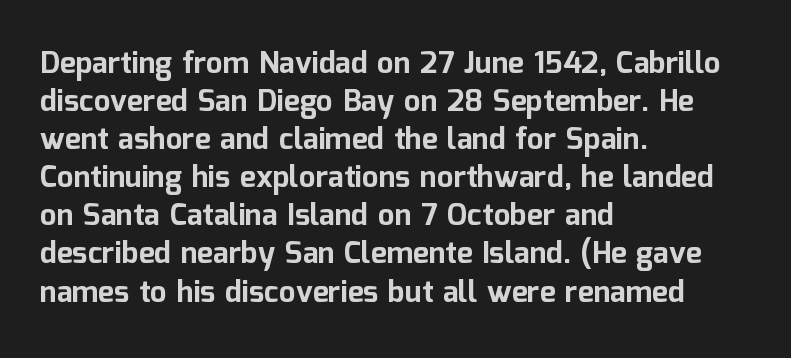
Q: Is the text bold? A: Yes.
Q: Is the text italic (slanted)? A: No, it is upright.
Q: Is the typeface a serif or a sans-serif typeface? A: Sans-serif.
Q: Is the text underlined? A: No.
Q: How is the paragraph aligned? A: Left-aligned.
Q: Is the spacing between letters normal or unusually wide? A: Normal.
Q: Is the spacing between lines tight, normal or loose? A: Normal.
Q: Width (condensed, normal, or wide)? A: Normal.
Q: Stroke contrast? A: Low.
Q: x-height? A: Medium.
Q: Monospaced? A: No.
